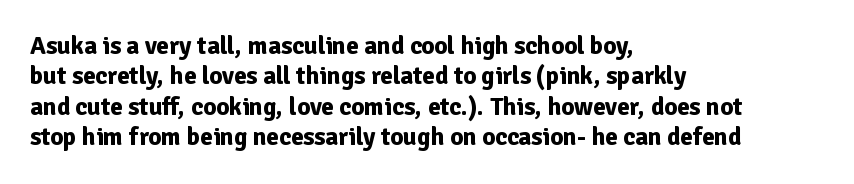
Each line starts at the same left margin while the right side varies. Words appear dense and cohesive because spacing is normal. What weight is shown? A full bold with thick strokes. Nope, not italic — everything's standing straight.
